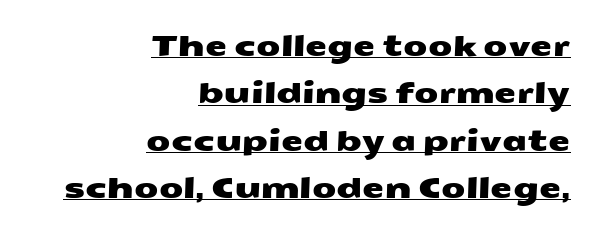
Q: Is the typeface a serif or a sans-serif typeface? A: Sans-serif.
Q: Is the text underlined? A: Yes.
Q: How is the paragraph aligned? A: Right-aligned.
Q: Is the spacing between letters normal or unusually wide? A: Normal.
Q: Is the spacing between lines tight, normal or loose? A: Normal.
Q: Width (condensed, normal, or wide)? A: Wide.
Q: Stroke contrast? A: Medium.
Q: x-height? A: Medium.
Q: Monospaced? A: No.
